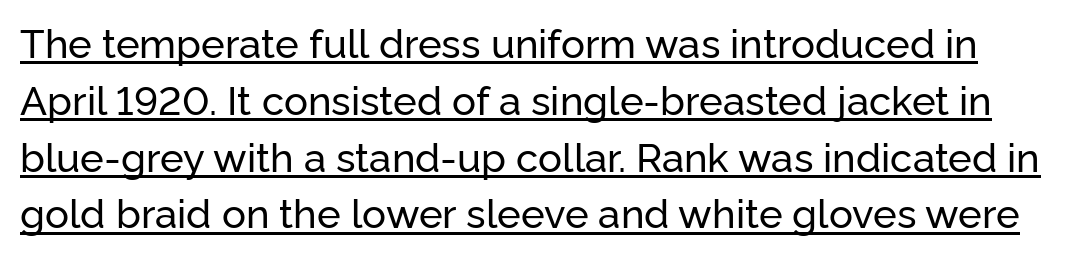
The image shows 40 px sans-serif type, upright; set normal line spacing (1.42x), normal letter spacing, underlined; low stroke contrast and a medium x-height.
